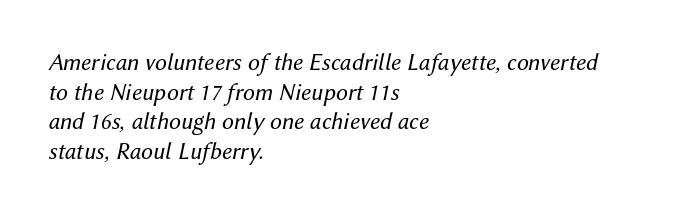
The image shows 24 px text type, italic (leaning right); set left-aligned, line spacing 1.23x, normal letter spacing, not underlined.
